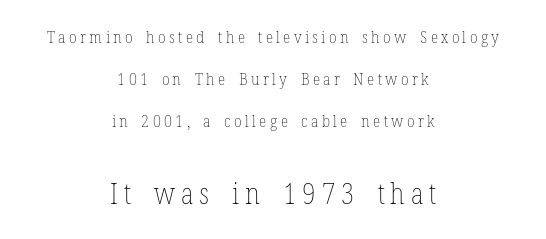
The image shows 29 px thin, condensed type, upright; set centered, loose line spacing (2.46x), unusually wide letter spacing (+0.2 em), not underlined; the second (bottom) block is 1.71x larger; low stroke contrast and a medium x-height.
